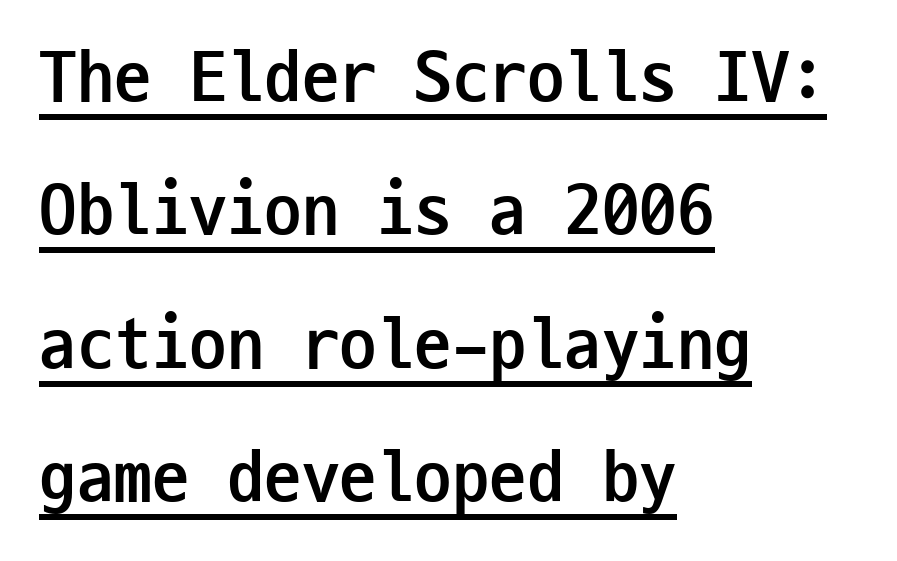
Unlike a traditional serif, this face leaves its strokes unadorned. This sample has the even, mechanical cadence of fixed-width lettering. You could call the tracking neutral — neither tight nor loose. Characters remain perfectly vertical along every line.
